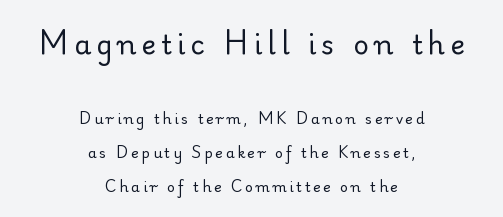
Q: Is the text bold? A: No.
Q: Is the text italic (slanted)? A: No, it is upright.
Q: Is the text underlined? A: No.
Q: How is the paragraph aligned? A: Centered.
Q: Is the spacing between letters normal or unusually wide? A: Unusually wide.
Q: Is the spacing between lines tight, normal or loose? A: Loose.
Q: Which block of text is set in a larger size, the first (top) or the second (bottom)? A: The first (top) one.
